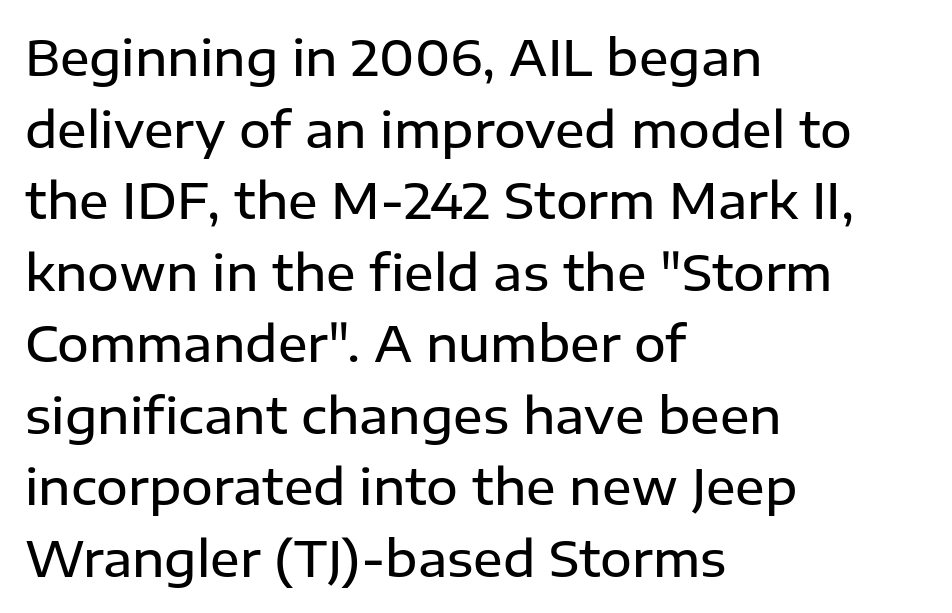
{"serif": "no", "italic": "no", "bold": "semi", "weight": "semibold", "width": "normal", "stroke_contrast": "low", "x_height": "medium", "monospaced": "no", "underline": "no", "align": "left", "line_spacing": "normal", "line_spacing_ratio": 1.46, "letter_spacing": "normal", "letter_spacing_em": 0.0, "glyph_px": 49}
